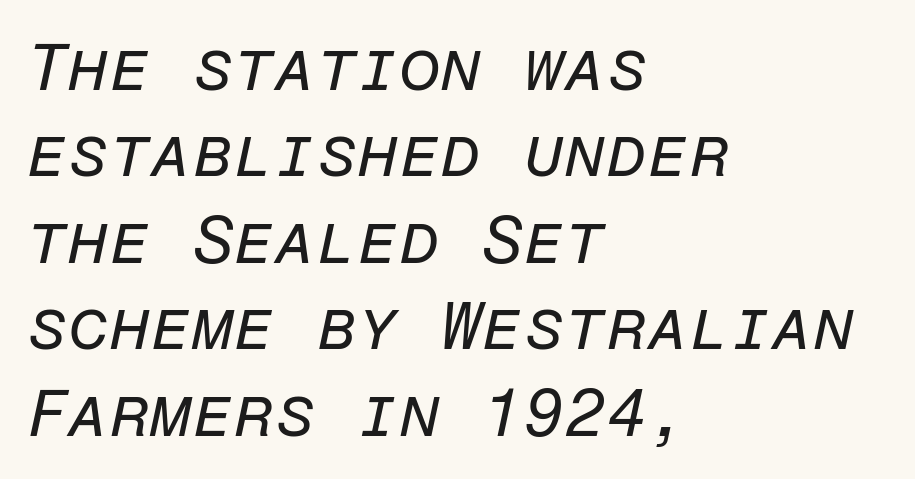
Q: Is the text bold? A: No.
Q: Is the text italic (slanted)? A: Yes, it leans right by about 12 degrees.
Q: Is the text underlined? A: No.
Q: How is the paragraph aligned? A: Left-aligned.
Q: Is the spacing between letters normal or unusually wide? A: Normal.
Q: Is the spacing between lines tight, normal or loose? A: Normal.
Q: Width (condensed, normal, or wide)? A: Normal.
Q: Stroke contrast? A: Low.
Q: x-height? A: Medium.
Q: Monospaced? A: Yes.
